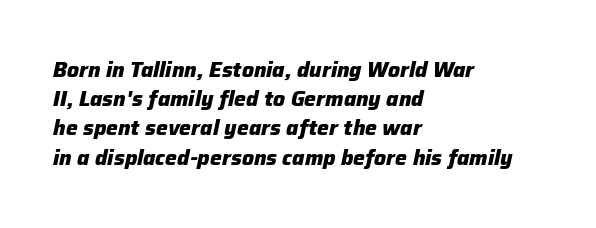
{"italic": "yes", "lean": "right", "slant_degrees": 12, "bold": "yes", "underline": "no", "align": "left", "line_spacing": "normal", "line_spacing_ratio": 1.39, "letter_spacing": "normal", "letter_spacing_em": 0.0, "glyph_px": 21}
